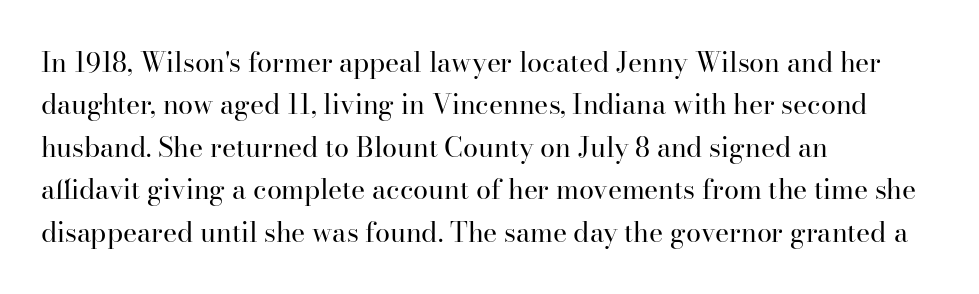
The image shows 27 px text type, upright; set left-aligned, normal line spacing (1.57x), normal letter spacing, not underlined.
